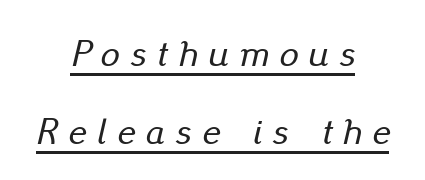
This sample is center-justified, so both line endings float freely. This sample carries an underscore along the baseline area. Note the varied advance widths — an 'i' is clearly narrower than an 'm'. How would I describe the line gaps? Wide and relaxed. Tracking here is generous; glyphs stand well apart from one another.
